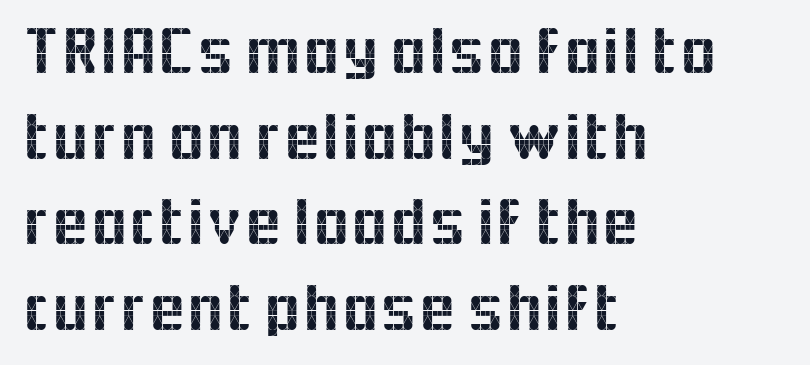
The image shows 68 px sans-serif type, upright; set left-aligned, normal line spacing (1.26x), normal letter spacing, not underlined; a medium x-height.
